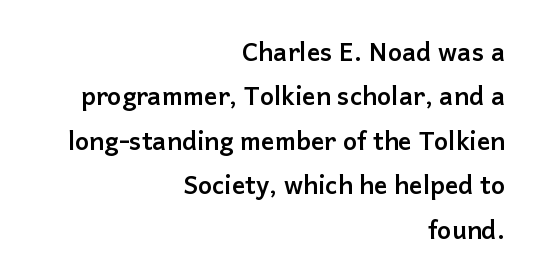
{"italic": "no", "bold": "yes", "underline": "no", "align": "right", "line_spacing_ratio": 1.78, "letter_spacing": "normal", "letter_spacing_em": 0.0, "glyph_px": 25}
